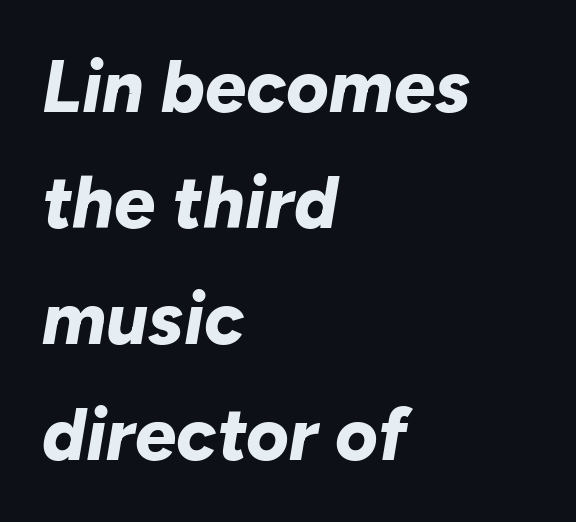
Any mark beneath the type? The region is blank. In terms of letterspacing, this is plain default setting. These lines are rendered in a variable-pitch font. Heft: maximum for text — a bold. Yep, that's italic — everything's leaning. The compositor pushed each line to the left boundary.
